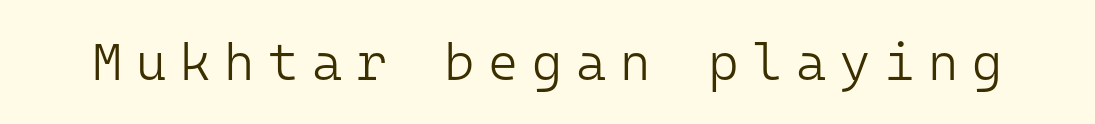
The image shows 52 px light sans-serif type, upright, monospaced; set unusually wide letter spacing (+0.26 em), not underlined; low stroke contrast and a medium x-height.
